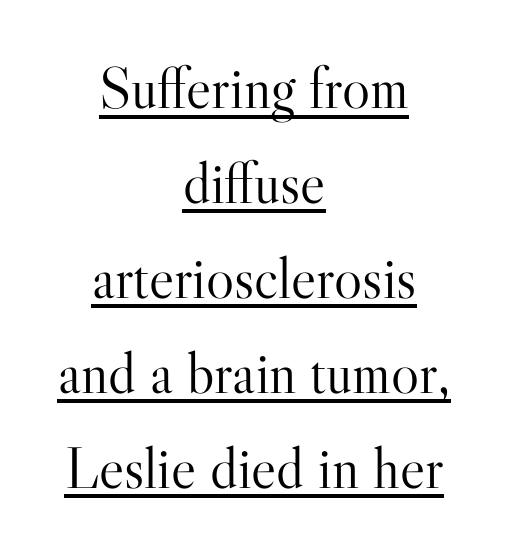
The image shows 59 px light serif type, upright; set centered, normal line spacing (1.61x), normal letter spacing, underlined; high stroke contrast and a small x-height.
